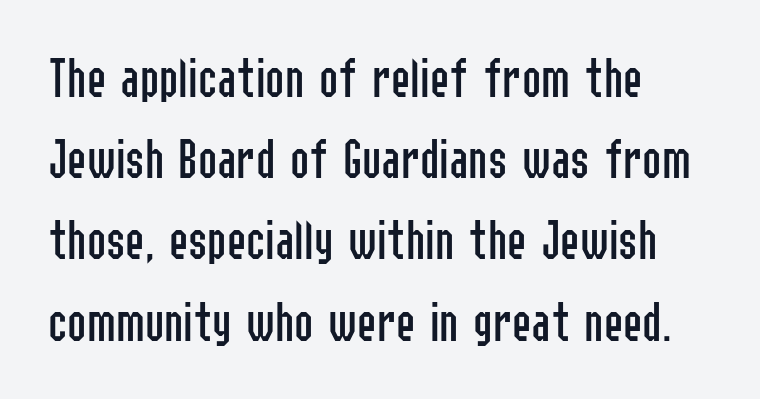
The image shows 58 px regular-weight, condensed sans-serif type, upright; set left-aligned, normal line spacing (1.4x), normal letter spacing, not underlined; low stroke contrast and a medium x-height.
